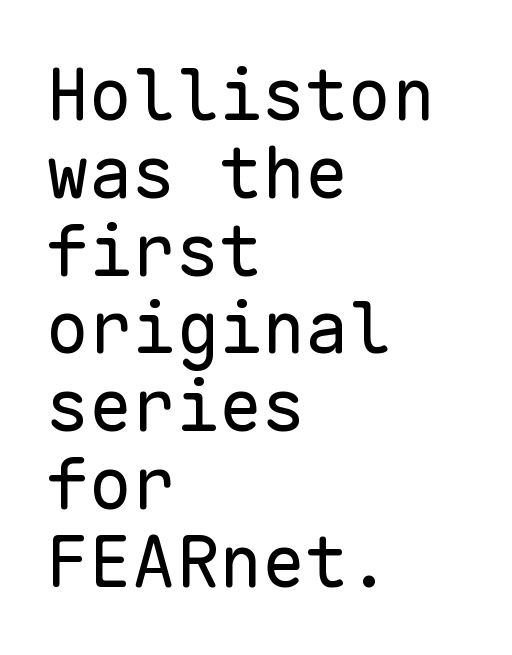
The image shows 72 px regular-weight sans-serif type, upright, monospaced; set left-aligned, tight line spacing (1.08x), normal letter spacing, not underlined; low stroke contrast and a medium x-height.
